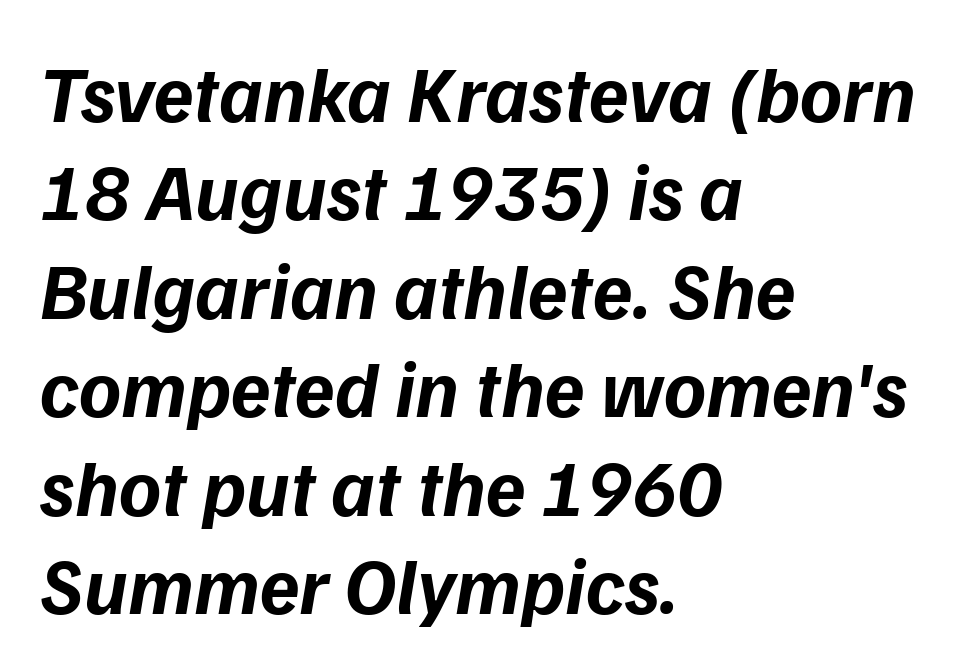
The image shows 80 px bold type, italic (leaning right); set left-aligned, line spacing 1.23x, normal letter spacing, not underlined; low stroke contrast and a medium x-height.
